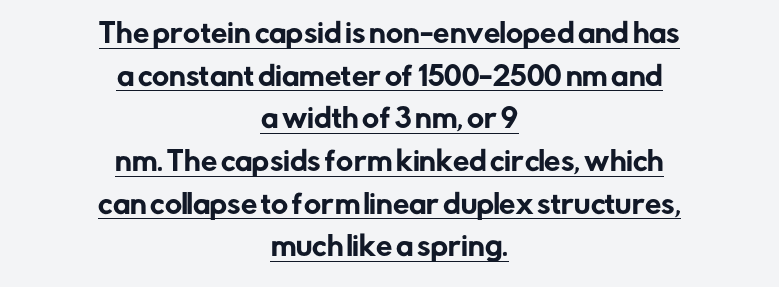
{"italic": "no", "underline": "yes", "align": "center", "line_spacing": "normal", "line_spacing_ratio": 1.64, "letter_spacing": "normal", "letter_spacing_em": 0.0, "glyph_px": 26}
